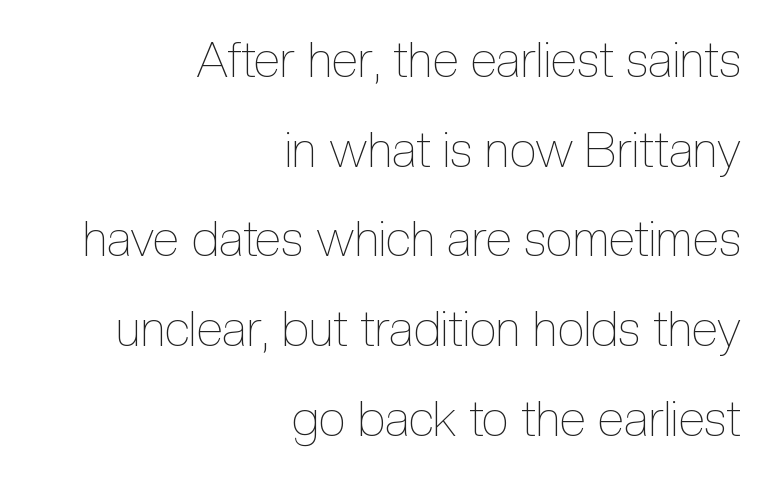
Lines of text with bare space underneath. Here the glyphs are tracked normally, forming tight word shapes. Weight: regular or lighter. The face used here is proportionally spaced, like ordinary book or web type. Ordinary non-slanted type is in use.
